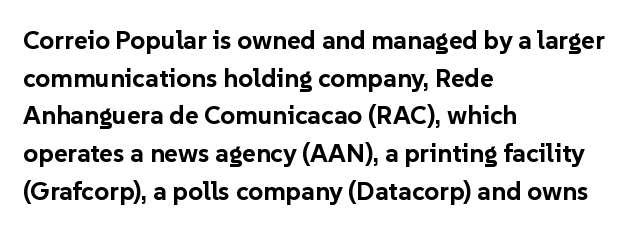
The image shows 26 px bold type, upright; set left-aligned, normal line spacing (1.45x), normal letter spacing, not underlined.
